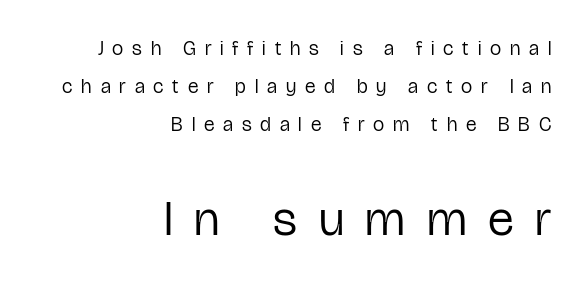
Horizontal alignment here is rightward, an uncommon choice for prose. In this sample the second text group is rendered at the bigger scale. The letters look calm and open, with moderate or lighter stems. The strip under each line holds only bare page.
